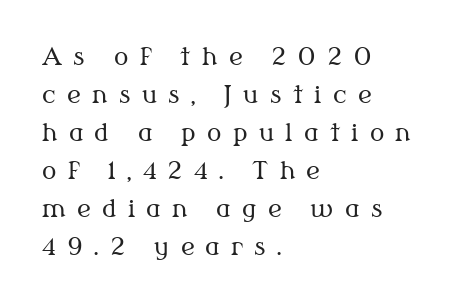
Any mark beneath the type? The region is blank. Tracking value appears strongly positive — letters spread wide. The face looks like a standard text weight, possibly lighter. Leading matches the norm, producing a regular column. The typography opts for an upright posture over an oblique one.
